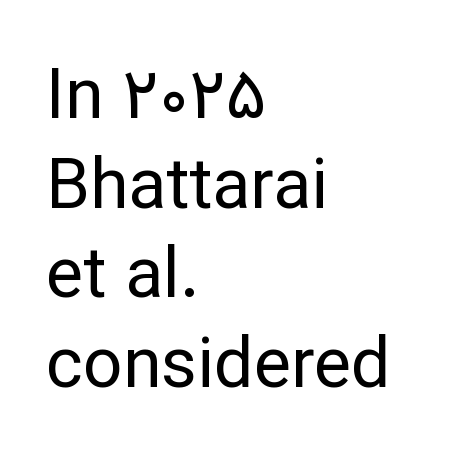
{"serif": "no", "italic": "no", "bold": "no", "weight": "regular", "width": "normal", "stroke_contrast": "low", "x_height": "medium", "monospaced": "no", "underline": "no", "align": "left", "line_spacing": "normal", "line_spacing_ratio": 1.28, "letter_spacing": "normal", "letter_spacing_em": 0.0, "glyph_px": 70}
